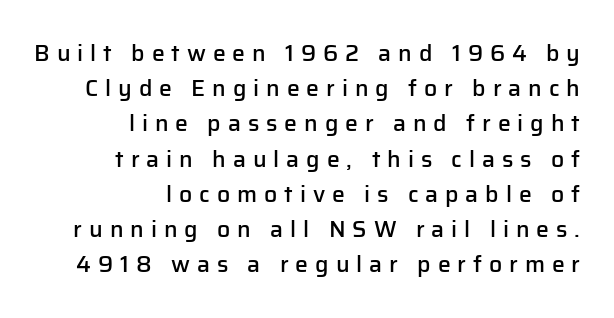
Q: Is the text bold? A: Semi-bold.
Q: Is the text italic (slanted)? A: No, it is upright.
Q: Is the text underlined? A: No.
Q: How is the paragraph aligned? A: Right-aligned.
Q: Is the spacing between letters normal or unusually wide? A: Unusually wide.
Q: Is the spacing between lines tight, normal or loose? A: Normal.
